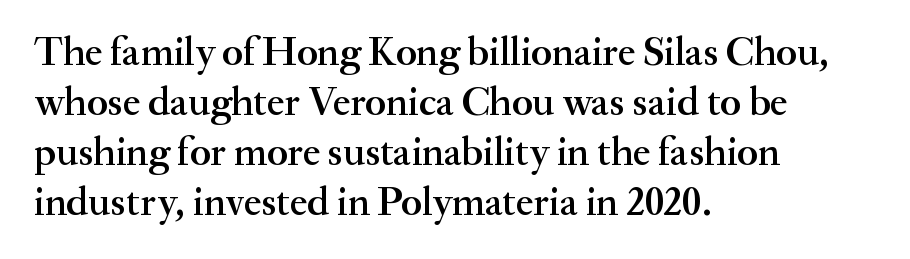
The image shows 40 px semibold serif type, upright; set left-aligned, normal line spacing (1.25x), normal letter spacing, not underlined; medium stroke contrast and a small x-height.
